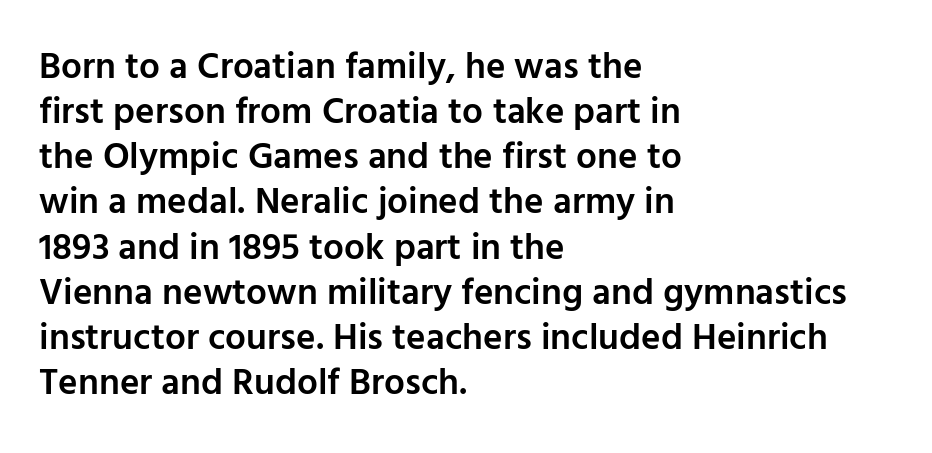
Q: Is the text bold? A: Semi-bold.
Q: Is the text italic (slanted)? A: No, it is upright.
Q: Is the typeface a serif or a sans-serif typeface? A: Sans-serif.
Q: Is the text underlined? A: No.
Q: How is the paragraph aligned? A: Left-aligned.
Q: Is the spacing between letters normal or unusually wide? A: Normal.
Q: Width (condensed, normal, or wide)? A: Normal.
Q: Stroke contrast? A: Low.
Q: x-height? A: Medium.
Q: Monospaced? A: No.
